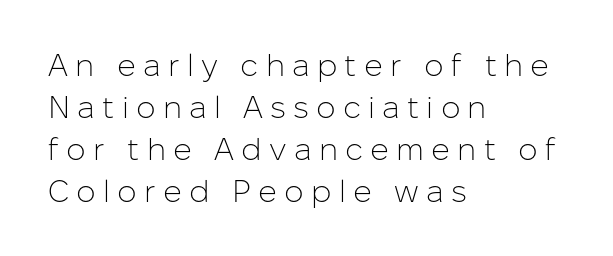
The image shows 31 px light sans-serif type, upright; set left-aligned, normal line spacing (1.35x), unusually wide letter spacing (+0.23 em), not underlined; low stroke contrast and a medium x-height.
